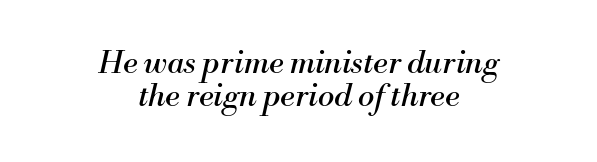
The image shows 31 px regular-weight serif type, italic (leaning right); set centered, tight line spacing (1.08x), normal letter spacing, not underlined; medium stroke contrast and a small x-height.
